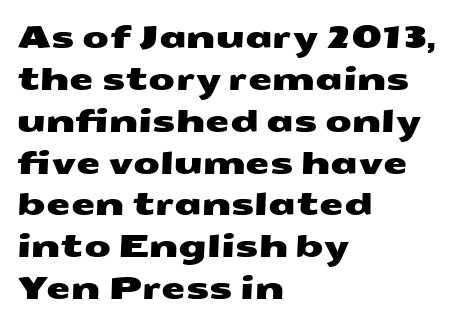
A typesetter would call this leading conventional body-copy spacing. Descenders are the only things crossing below the line. In CSS terms this would be text-align: left. Is the letter spacing exaggerated? No — it looks like the ordinary default. The passage shown is typed in a proportional face where columns would drift.
